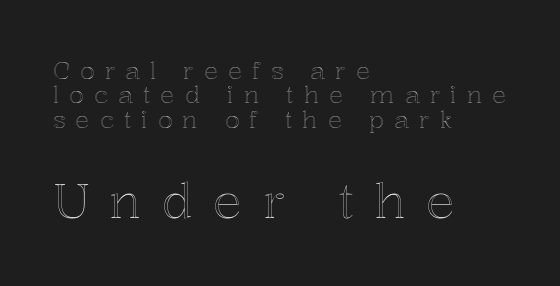
Q: Is the text italic (slanted)? A: No, it is upright.
Q: Is the text underlined? A: No.
Q: How is the paragraph aligned? A: Left-aligned.
Q: Is the spacing between letters normal or unusually wide? A: Unusually wide.
Q: Is the spacing between lines tight, normal or loose? A: Tight.
Q: Which block of text is set in a larger size, the first (top) or the second (bottom)? A: The second (bottom) one.
Q: Width (condensed, normal, or wide)? A: Normal.
Q: x-height? A: Medium.
Q: Monospaced? A: No.
